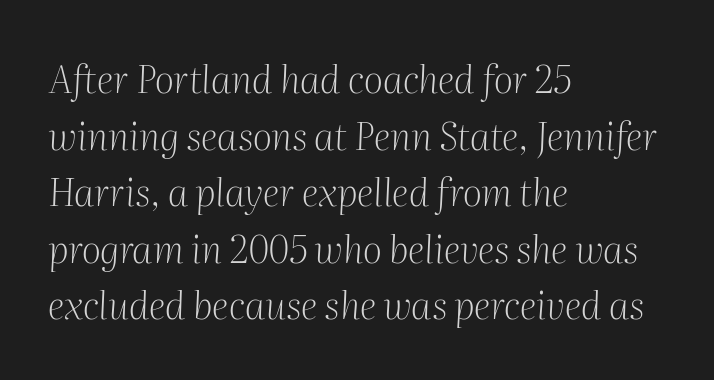
{"serif": "yes", "italic": "yes", "lean": "right", "slant_degrees": 2, "bold": "no", "weight": "light", "width": "normal", "stroke_contrast": "medium", "x_height": "medium", "monospaced": "no", "underline": "no", "align": "left", "line_spacing": "normal", "line_spacing_ratio": 1.49, "letter_spacing": "normal", "letter_spacing_em": 0.0, "glyph_px": 38}
